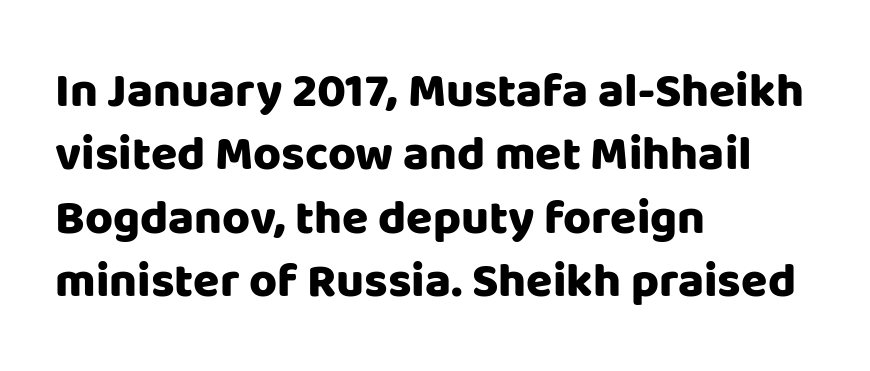
{"serif": "no", "italic": "no", "bold": "yes", "weight": "heavy", "width": "normal", "stroke_contrast": "low", "x_height": "large", "monospaced": "no", "underline": "no", "align": "left", "line_spacing": "normal", "line_spacing_ratio": 1.32, "letter_spacing": "normal", "letter_spacing_em": 0.0, "glyph_px": 48}
